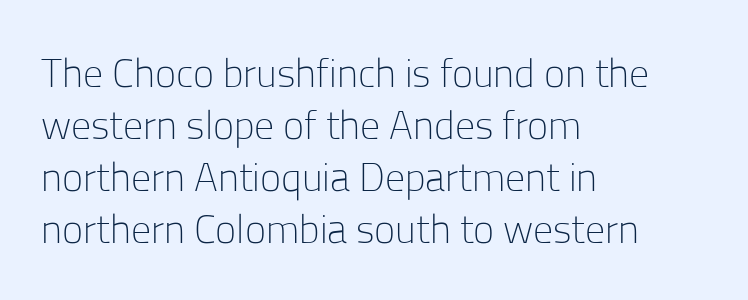
Q: Is the text bold? A: No.
Q: Is the text italic (slanted)? A: No, it is upright.
Q: Is the typeface a serif or a sans-serif typeface? A: Sans-serif.
Q: Is the text underlined? A: No.
Q: How is the paragraph aligned? A: Left-aligned.
Q: Is the spacing between letters normal or unusually wide? A: Normal.
Q: Is the spacing between lines tight, normal or loose? A: Normal.
Q: Width (condensed, normal, or wide)? A: Normal.
Q: Stroke contrast? A: Low.
Q: x-height? A: Medium.
Q: Monospaced? A: No.
